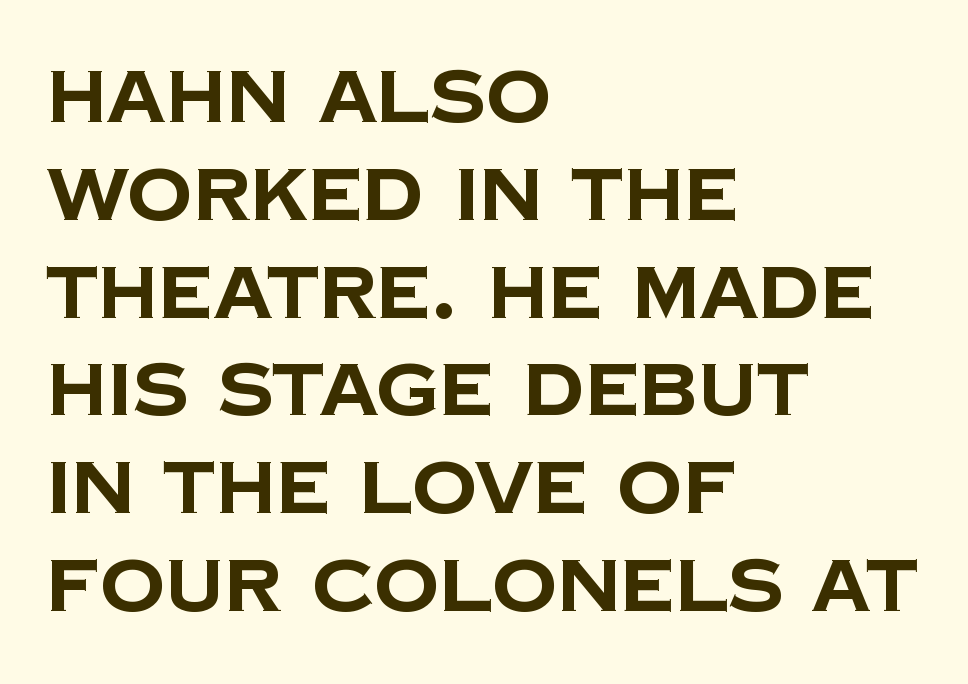
The image shows 73 px bold sans-serif type; set left-aligned, normal line spacing (1.34x), normal letter spacing, not underlined; low stroke contrast and a large x-height.
